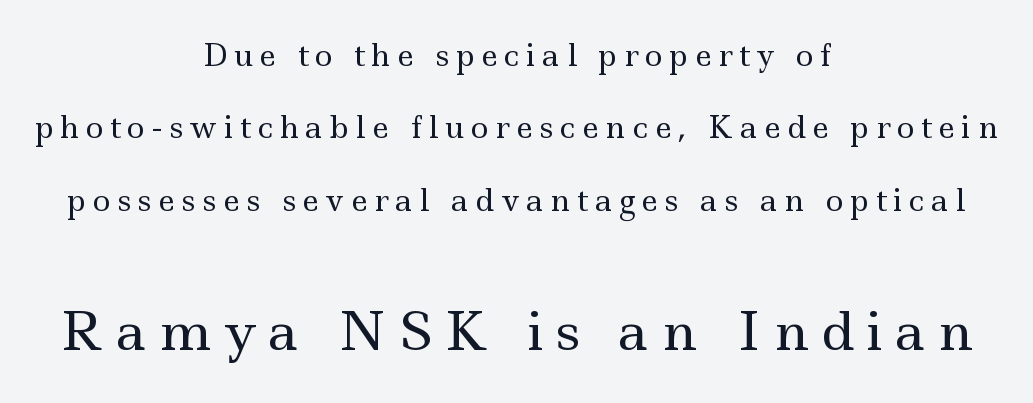
{"serif": "yes", "italic": "no", "bold": "no", "weight": "regular", "width": "wide", "x_height": "small", "monospaced": "no", "underline": "no", "align": "center", "line_spacing": "loose", "line_spacing_ratio": 2.41, "letter_spacing": "wide", "letter_spacing_em": 0.22, "larger_block": "second", "size_ratio": 1.77, "glyph_px": 53}
